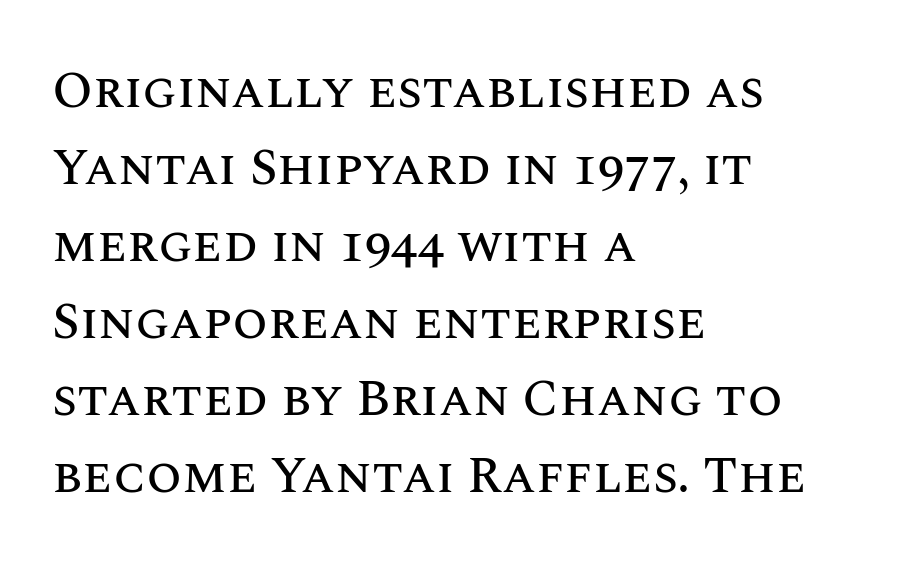
Q: Is the text italic (slanted)? A: No, it is upright.
Q: Is the text underlined? A: No.
Q: How is the paragraph aligned? A: Left-aligned.
Q: Is the spacing between letters normal or unusually wide? A: Normal.
Q: Is the spacing between lines tight, normal or loose? A: Normal.
Q: Width (condensed, normal, or wide)? A: Normal.
Q: Stroke contrast? A: Medium.
Q: x-height? A: Large.
Q: Monospaced? A: No.
